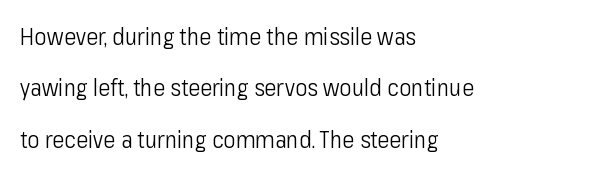
Q: Is the text bold? A: No.
Q: Is the text italic (slanted)? A: No, it is upright.
Q: Is the text underlined? A: No.
Q: How is the paragraph aligned? A: Left-aligned.
Q: Is the spacing between letters normal or unusually wide? A: Normal.
Q: Is the spacing between lines tight, normal or loose? A: Loose.
